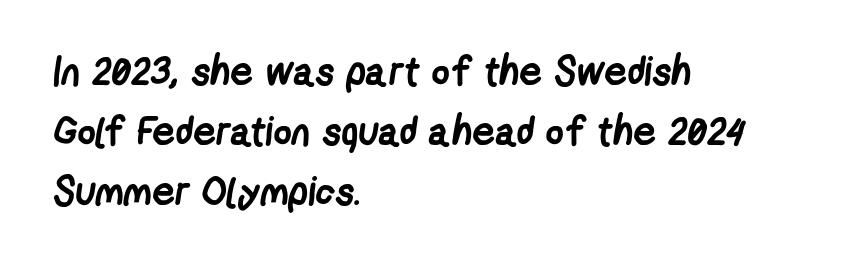
If you drew a ruler down the left edge, every line would touch it. The rows are spaced the way most documents space them. Students, note that the glyphs here touch the page at normal intervals. Underlining? Definitely not there. Each letter keeps its own natural width here, so spacing adapts to shape.
